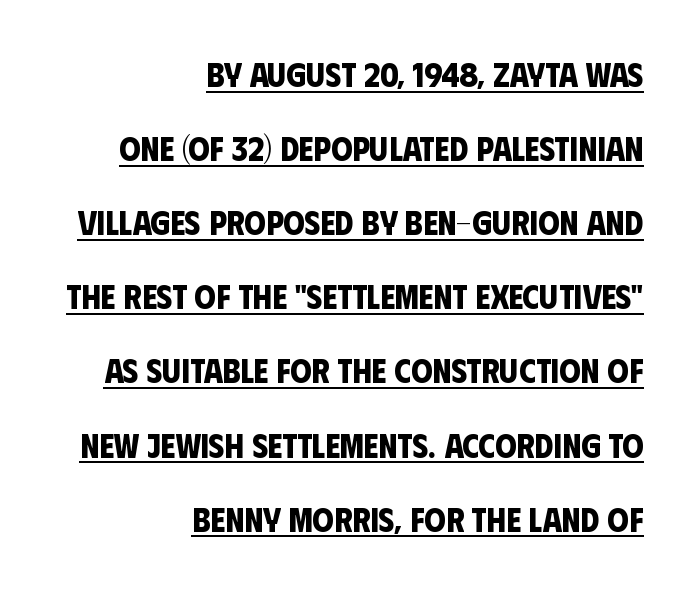
{"serif": "no", "bold": "yes", "weight": "bold", "width": "condensed", "stroke_contrast": "low", "x_height": "large", "monospaced": "no", "underline": "yes", "align": "right", "line_spacing": "loose", "line_spacing_ratio": 2.18, "letter_spacing": "normal", "letter_spacing_em": 0.0, "glyph_px": 34}
